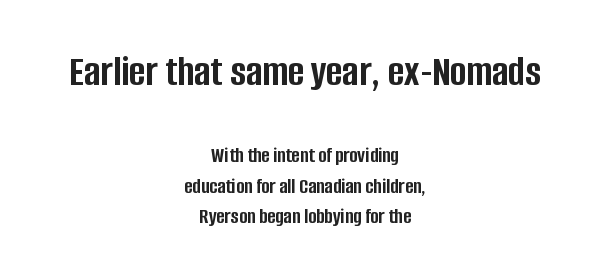
The image shows 44 px semibold, condensed sans-serif type, upright; set centered, normal line spacing (1.4x), normal letter spacing, not underlined; the first (top) block is 2.0x larger; low stroke contrast and a large x-height.
